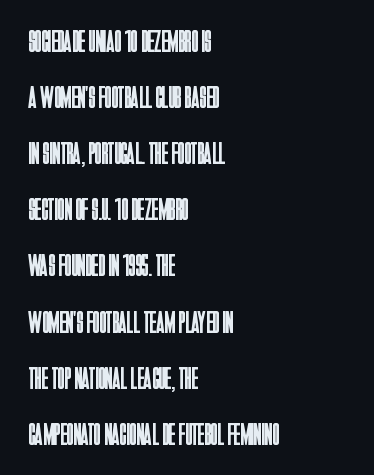
The image shows 31 px regular-weight, condensed sans-serif type, upright; set left-aligned, line spacing 1.81x, normal letter spacing, not underlined; low stroke contrast and a large x-height.
